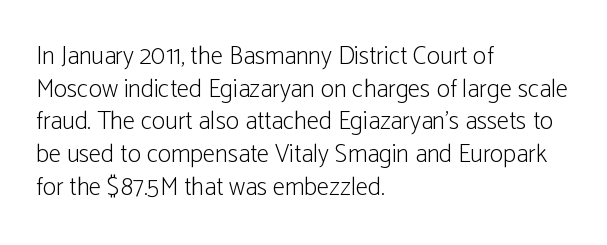
Q: Is the text bold? A: No.
Q: Is the text italic (slanted)? A: No, it is upright.
Q: Is the text underlined? A: No.
Q: How is the paragraph aligned? A: Left-aligned.
Q: Is the spacing between letters normal or unusually wide? A: Normal.
Q: Is the spacing between lines tight, normal or loose? A: Normal.
